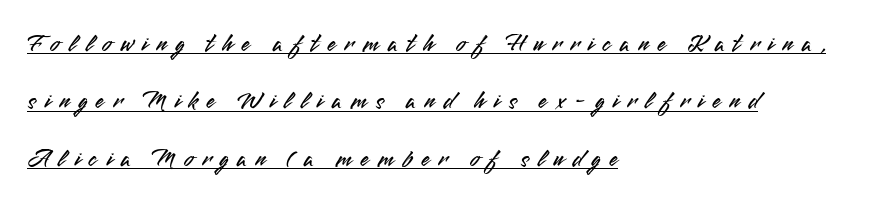
The image shows 25 px text type; set left-aligned, loose line spacing (2.3x), unusually wide letter spacing (+0.35 em), underlined.
